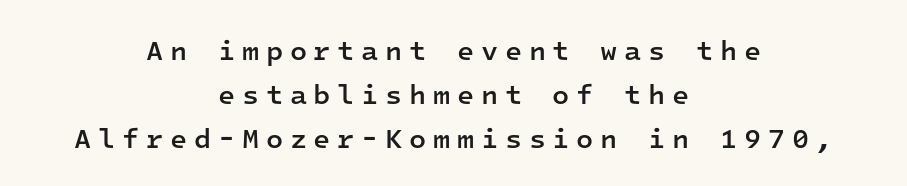
The image shows 28 px semibold sans-serif type, upright, monospaced; set centered, normal line spacing (1.57x), unusually wide letter spacing (+0.24 em), not underlined; low stroke contrast and a medium x-height.
